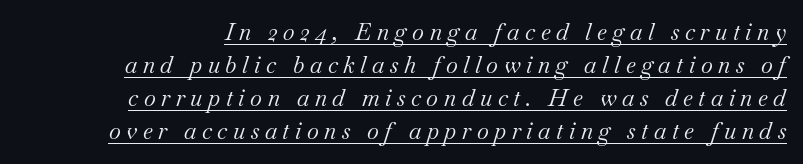
{"italic": "yes", "lean": "right", "slant_degrees": 18, "bold": "no", "underline": "yes", "line_spacing": "normal", "line_spacing_ratio": 1.44, "letter_spacing": "wide", "letter_spacing_em": 0.24, "glyph_px": 23}
